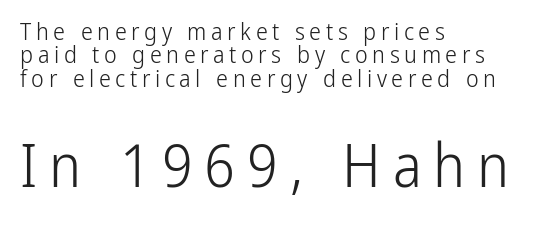
Plain, unruled lines of type. Is this a fixed-width face? No — the glyphs have proportional, varying widths. This is not heavy type; no bold has been used. Upright lettering throughout. Grotesque or geometric, the face here clearly has no serifs.
